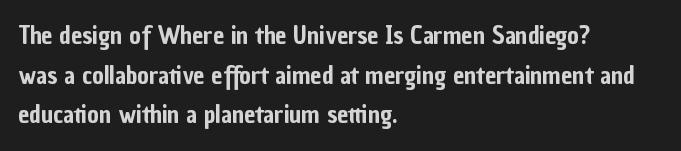
Q: Is the text italic (slanted)? A: No, it is upright.
Q: Is the text underlined? A: No.
Q: How is the paragraph aligned? A: Left-aligned.
Q: Is the spacing between letters normal or unusually wide? A: Normal.
Q: Is the spacing between lines tight, normal or loose? A: Normal.
